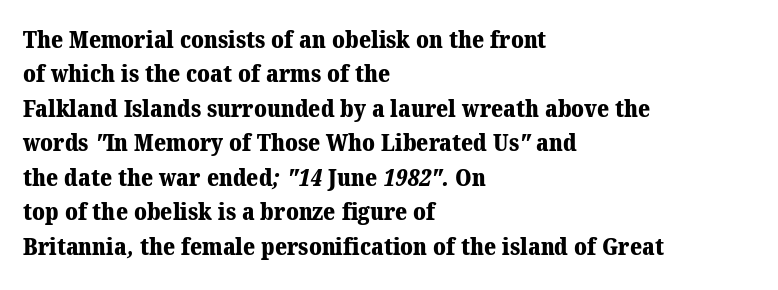
The image shows 23 px bold type; set left-aligned, normal line spacing (1.5x), normal letter spacing, not underlined.
